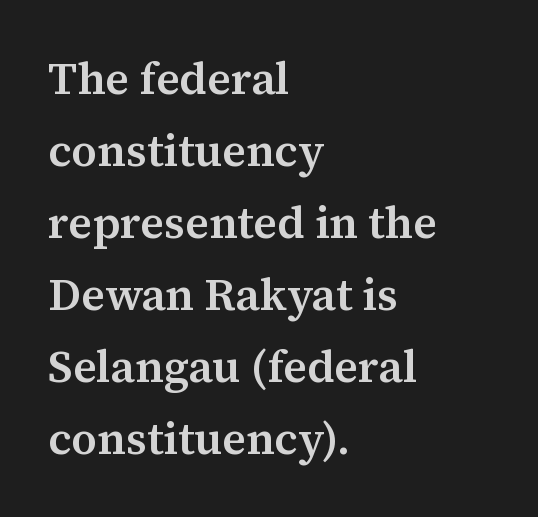
The font family rendered here belongs to the serif group. A semibold gives these letters moderate extra thickness, short of bold. Ascenders rise straight up at ninety degrees. Vertical spacing — default. Honestly, the letter spacing is just normal — you wouldn't notice it.
